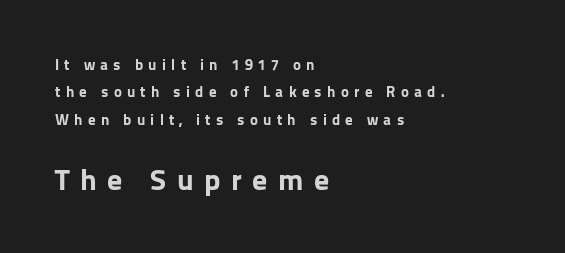
{"serif": "no", "italic": "no", "bold": "yes", "weight": "bold", "width": "normal", "stroke_contrast": "low", "x_height": "medium", "monospaced": "no", "underline": "no", "align": "left", "line_spacing_ratio": 1.82, "letter_spacing": "wide", "letter_spacing_em": 0.35, "larger_block": "second", "size_ratio": 2.0, "glyph_px": 30}
